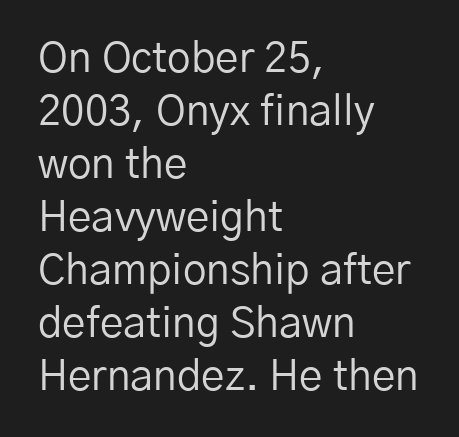
Q: Is the text bold? A: No.
Q: Is the text italic (slanted)? A: No, it is upright.
Q: Is the typeface a serif or a sans-serif typeface? A: Sans-serif.
Q: Is the text underlined? A: No.
Q: How is the paragraph aligned? A: Left-aligned.
Q: Is the spacing between letters normal or unusually wide? A: Normal.
Q: Is the spacing between lines tight, normal or loose? A: Normal.
Q: Width (condensed, normal, or wide)? A: Normal.
Q: Stroke contrast? A: Low.
Q: x-height? A: Medium.
Q: Monospaced? A: No.
